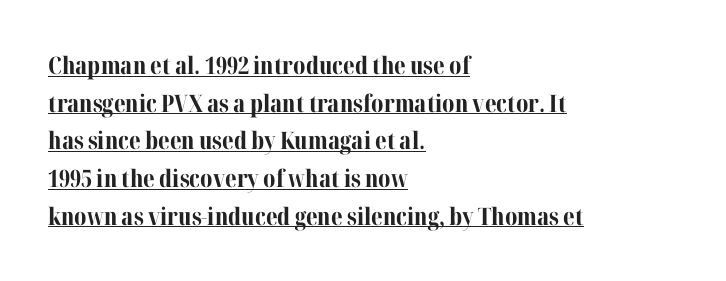
Unlike italic type, these characters show no tilt at all. Set as a true bold cut, around the 700 mark. Caption: multi-line text, flush left, ragged right. The typesetter has applied underlining to the passage shown. Short note: letters normally spaced. Regarding leading, the lines here are spaced in the standard way.
